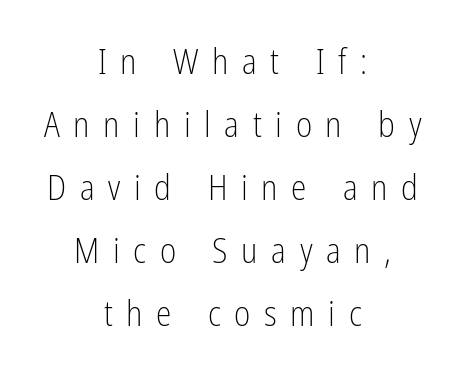
{"serif": "no", "italic": "no", "bold": "no", "weight": "light", "width": "condensed", "stroke_contrast": "low", "x_height": "medium", "monospaced": "no", "underline": "no", "align": "center", "line_spacing_ratio": 1.8, "letter_spacing": "wide", "letter_spacing_em": 0.39, "glyph_px": 35}
